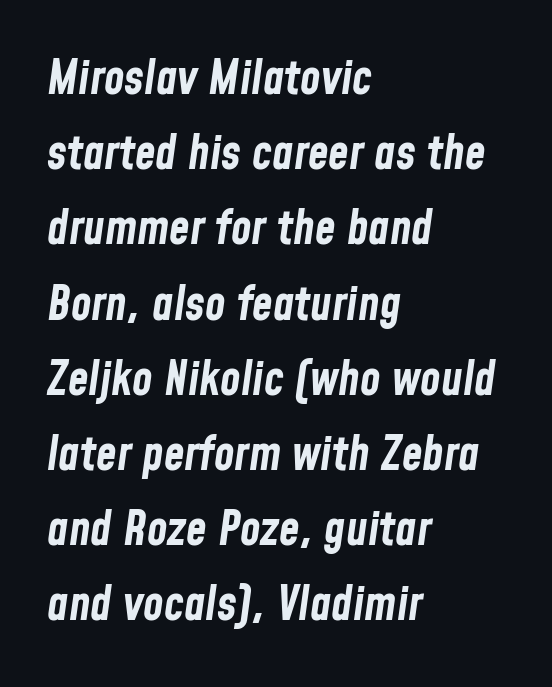
The image shows 47 px bold, condensed type, italic (leaning right); set left-aligned, normal line spacing (1.6x), normal letter spacing, not underlined; low stroke contrast and a medium x-height.
